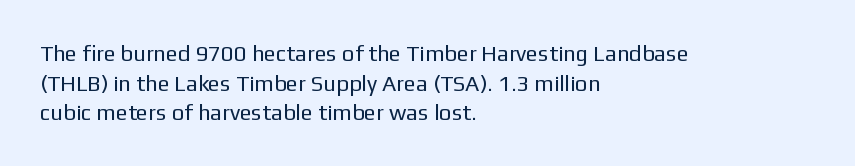
The image shows 22 px text type, upright; set left-aligned, normal line spacing (1.35x), normal letter spacing, not underlined.
